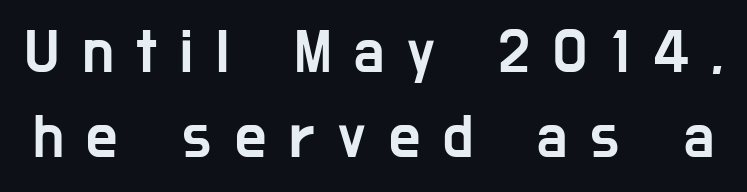
{"serif": "no", "italic": "no", "width": "condensed", "stroke_contrast": "low", "x_height": "medium", "monospaced": "no", "underline": "no", "line_spacing": "normal", "line_spacing_ratio": 1.37, "letter_spacing": "wide", "letter_spacing_em": 0.37, "glyph_px": 62}
